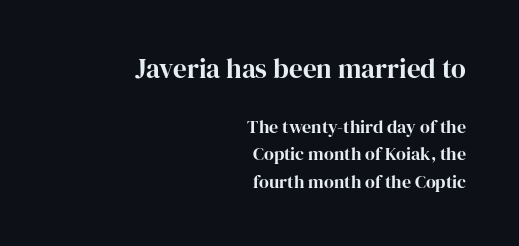
{"italic": "no", "underline": "no", "align": "right", "line_spacing": "normal", "line_spacing_ratio": 1.53, "letter_spacing": "normal", "letter_spacing_em": 0.0, "larger_block": "first", "size_ratio": 1.5, "glyph_px": 27}
